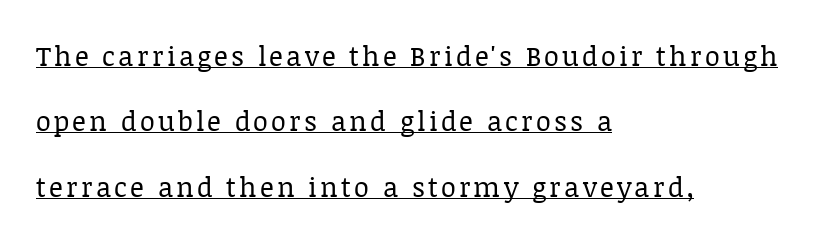
{"italic": "no", "bold": "no", "underline": "yes", "align": "left", "line_spacing": "loose", "line_spacing_ratio": 2.42, "glyph_px": 27}
